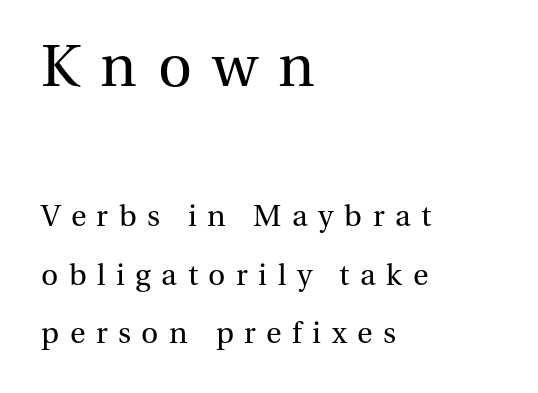
{"serif": "yes", "italic": "no", "bold": "no", "weight": "regular", "width": "normal", "stroke_contrast": "medium", "x_height": "medium", "monospaced": "no", "underline": "no", "align": "left", "line_spacing": "loose", "line_spacing_ratio": 1.95, "letter_spacing": "wide", "letter_spacing_em": 0.35, "larger_block": "first", "size_ratio": 1.97, "glyph_px": 59}
